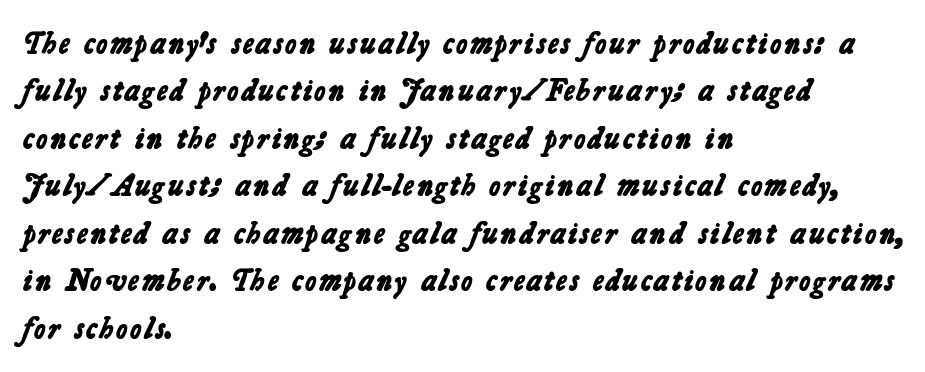
Q: Is the text bold? A: Yes.
Q: Is the typeface a serif or a sans-serif typeface? A: Sans-serif.
Q: Is the text underlined? A: No.
Q: How is the paragraph aligned? A: Left-aligned.
Q: Is the spacing between letters normal or unusually wide? A: Normal.
Q: Is the spacing between lines tight, normal or loose? A: Normal.
Q: Width (condensed, normal, or wide)? A: Normal.
Q: Stroke contrast? A: Low.
Q: x-height? A: Medium.
Q: Monospaced? A: No.
